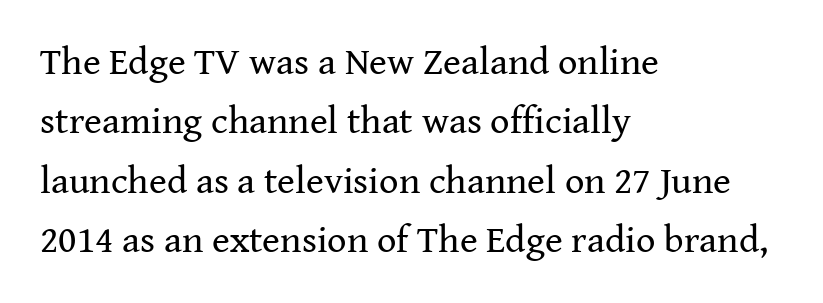
The image shows 38 px regular-weight serif type, upright; set left-aligned, normal line spacing (1.56x), normal letter spacing, not underlined; medium stroke contrast and a medium x-height.
